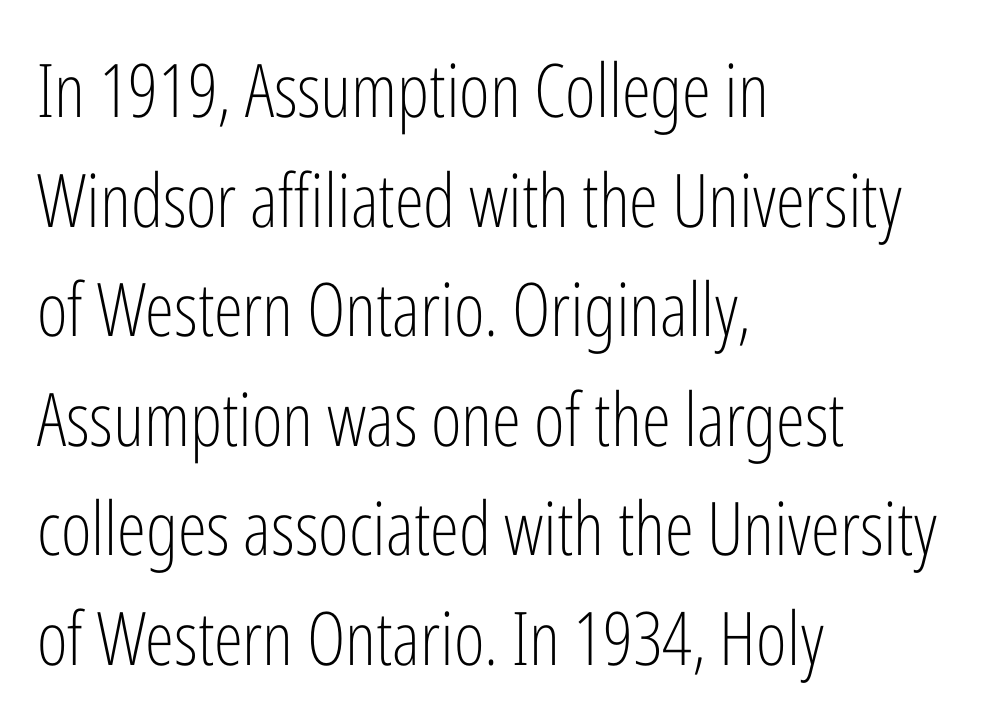
The lines sit at an ordinary, default distance from one another. Every character sits straight up, as roman type does. Ink coverage per letter is moderate at most. Reading down the block, your eye returns to a fixed left position each line. Caption: standard tracking, unaltered. Type style note: lacks serifs.
